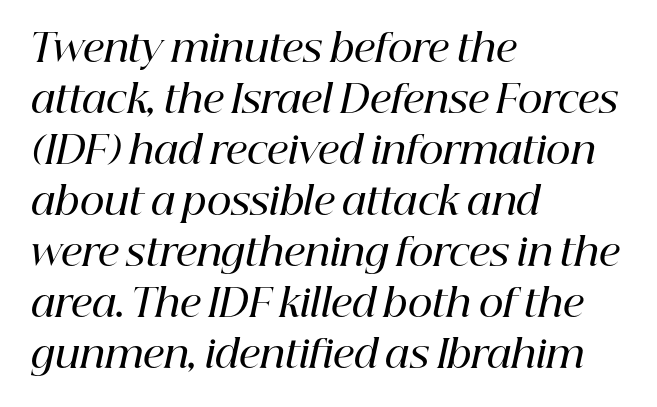
{"serif": "yes", "italic": "yes", "lean": "right", "slant_degrees": 12, "bold": "semi", "weight": "semibold", "width": "normal", "stroke_contrast": "high", "x_height": "medium", "monospaced": "no", "underline": "no", "align": "left", "line_spacing": "normal", "line_spacing_ratio": 1.34, "letter_spacing": "normal", "letter_spacing_em": 0.0, "glyph_px": 38}
